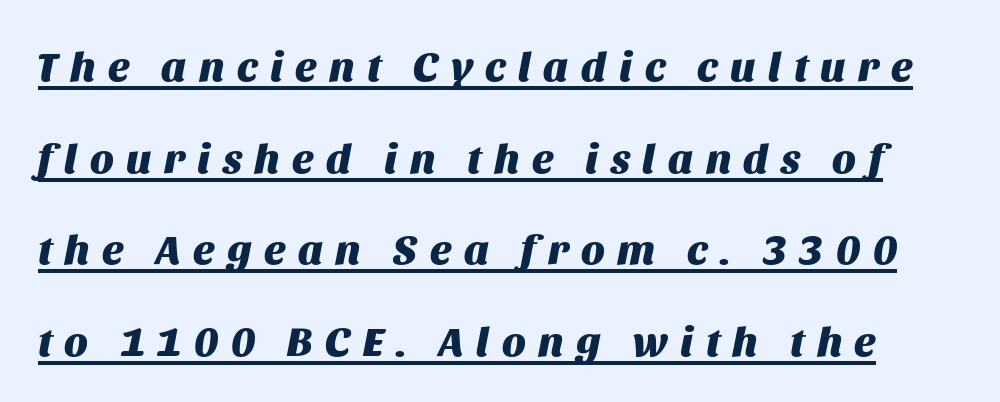
{"italic": "yes", "lean": "right", "slant_degrees": 11, "bold": "yes", "weight": "heavy", "width": "normal", "stroke_contrast": "medium", "x_height": "large", "monospaced": "no", "underline": "yes", "line_spacing": "loose", "line_spacing_ratio": 2.18, "letter_spacing": "wide", "letter_spacing_em": 0.3, "glyph_px": 42}
